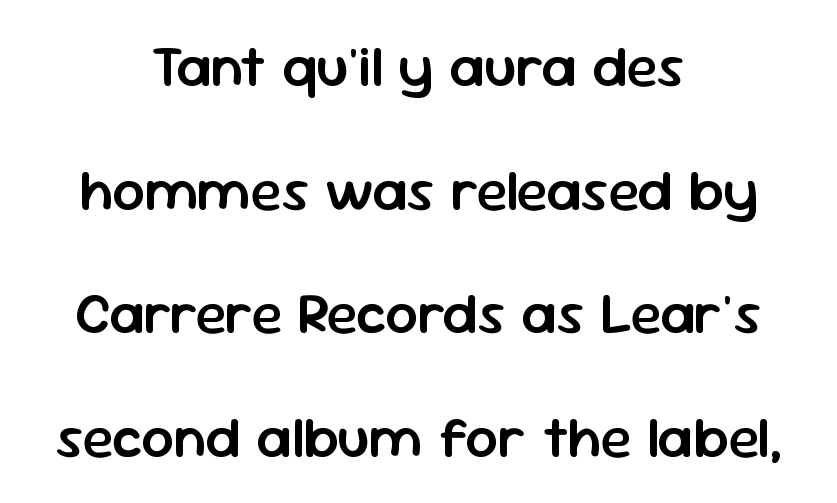
{"serif": "no", "italic": "no", "bold": "semi", "weight": "semibold", "width": "normal", "stroke_contrast": "low", "x_height": "medium", "monospaced": "no", "underline": "no", "align": "center", "line_spacing": "loose", "line_spacing_ratio": 2.13, "letter_spacing": "normal", "letter_spacing_em": 0.0, "glyph_px": 58}
